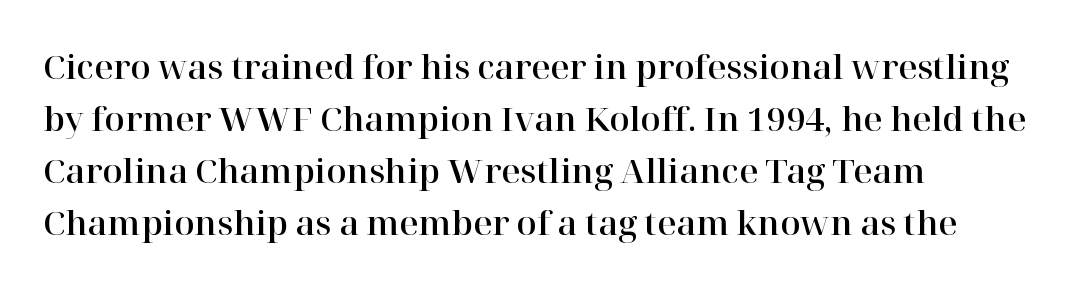
The image shows 33 px serif type, upright; set left-aligned, normal line spacing (1.58x), normal letter spacing, not underlined; high stroke contrast and a medium x-height.
